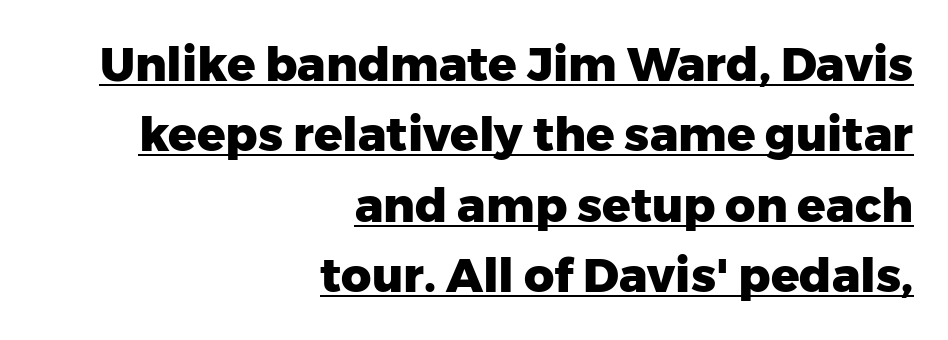
Think of a printed novel: that variable character pitch is what you see here. Does the copy run flush right? Yes — the right margin is perfectly even. You could call the tracking neutral — neither tight nor loose. The line-height multiplier appears to be the usual default. Regarding serifs, this sample does without them.
